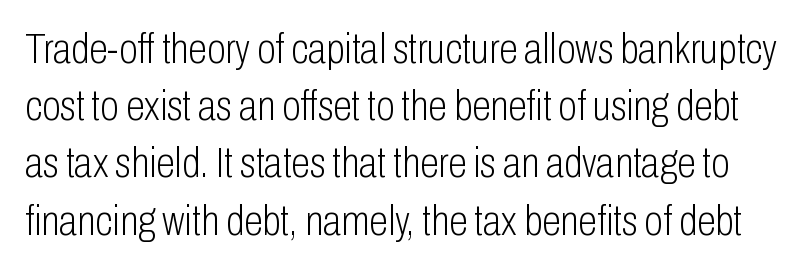
{"serif": "no", "italic": "no", "bold": "no", "weight": "light", "width": "condensed", "stroke_contrast": "low", "x_height": "medium", "monospaced": "no", "underline": "no", "line_spacing": "normal", "line_spacing_ratio": 1.33, "letter_spacing": "normal", "letter_spacing_em": 0.0, "glyph_px": 43}
